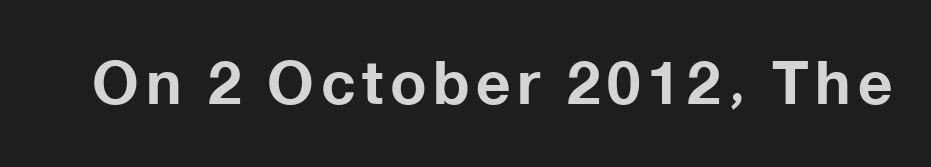
{"serif": "no", "italic": "no", "bold": "yes", "weight": "bold", "width": "normal", "stroke_contrast": "low", "x_height": "medium", "monospaced": "no", "underline": "no", "glyph_px": 60}
